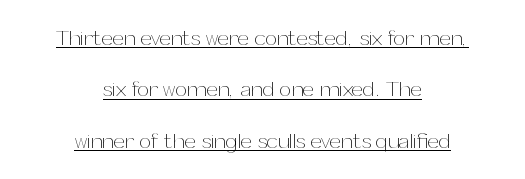
Q: Is the text bold? A: No.
Q: Is the text italic (slanted)? A: No, it is upright.
Q: Is the text underlined? A: Yes.
Q: How is the paragraph aligned? A: Centered.
Q: Is the spacing between letters normal or unusually wide? A: Normal.
Q: Is the spacing between lines tight, normal or loose? A: Loose.
